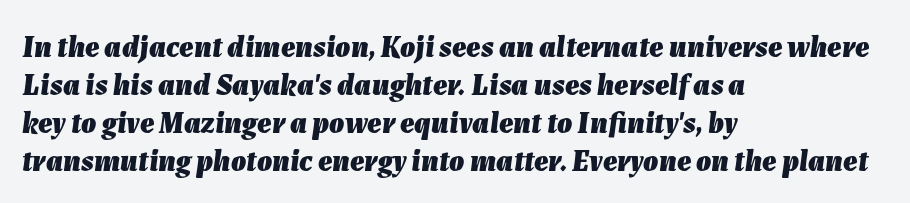
The baseline area is clear. Caption: bold face, heavy strokes. A typesetter would call this proportional, since set widths differ per character. Here the glyphs are tracked normally, forming tight word shapes.
